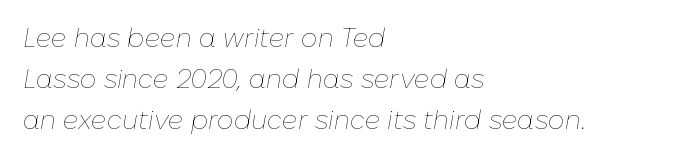
Q: Is the text bold? A: No.
Q: Is the text italic (slanted)? A: Yes, it leans right by about 10 degrees.
Q: Is the text underlined? A: No.
Q: How is the paragraph aligned? A: Left-aligned.
Q: Is the spacing between letters normal or unusually wide? A: Normal.
Q: Is the spacing between lines tight, normal or loose? A: Normal.
